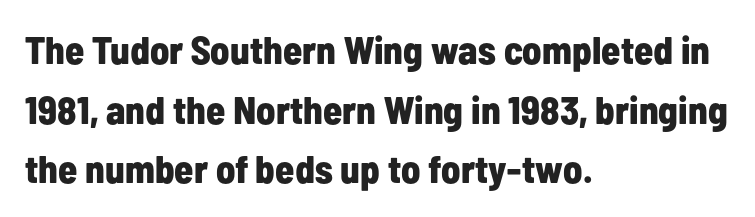
Q: Is the text bold? A: Yes.
Q: Is the text italic (slanted)? A: No, it is upright.
Q: Is the typeface a serif or a sans-serif typeface? A: Sans-serif.
Q: Is the text underlined? A: No.
Q: How is the paragraph aligned? A: Left-aligned.
Q: Is the spacing between letters normal or unusually wide? A: Normal.
Q: Is the spacing between lines tight, normal or loose? A: Normal.
Q: Width (condensed, normal, or wide)? A: Condensed.
Q: Stroke contrast? A: Low.
Q: x-height? A: Medium.
Q: Monospaced? A: No.
